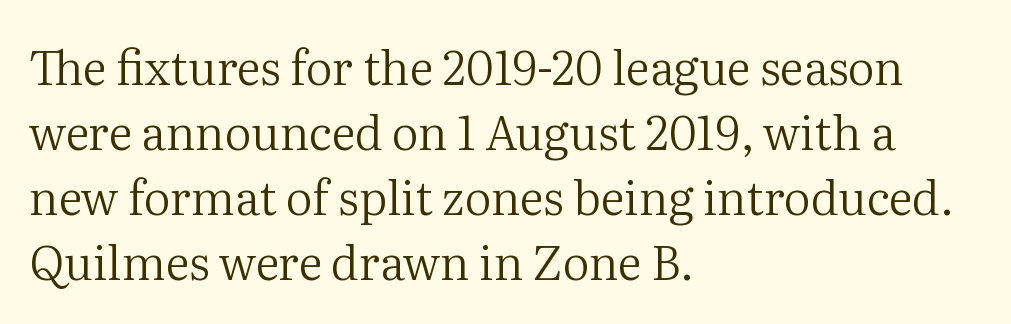
{"serif": "yes", "italic": "no", "bold": "no", "weight": "regular", "width": "normal", "stroke_contrast": "medium", "x_height": "medium", "monospaced": "no", "underline": "no", "align": "left", "line_spacing": "normal", "line_spacing_ratio": 1.38, "letter_spacing": "normal", "letter_spacing_em": 0.0, "glyph_px": 47}
